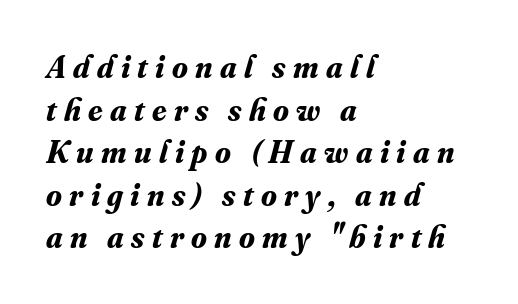
{"serif": "yes", "italic": "yes", "lean": "right", "slant_degrees": 16, "bold": "yes", "weight": "bold", "width": "normal", "stroke_contrast": "medium", "x_height": "small", "monospaced": "no", "underline": "no", "align": "left", "line_spacing": "normal", "line_spacing_ratio": 1.33, "letter_spacing": "wide", "letter_spacing_em": 0.23, "glyph_px": 32}
